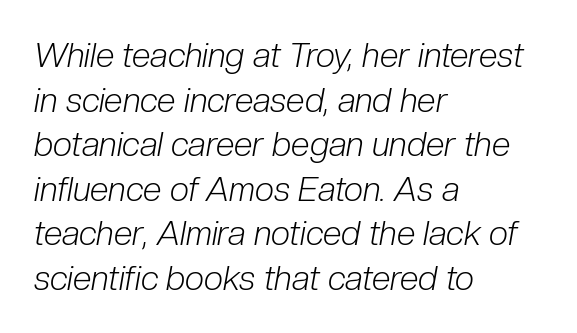
Q: Is the text bold? A: No.
Q: Is the text italic (slanted)? A: Yes, it leans right by about 10 degrees.
Q: Is the text underlined? A: No.
Q: How is the paragraph aligned? A: Left-aligned.
Q: Is the spacing between letters normal or unusually wide? A: Normal.
Q: Is the spacing between lines tight, normal or loose? A: Normal.
Q: Width (condensed, normal, or wide)? A: Condensed.
Q: Stroke contrast? A: Low.
Q: x-height? A: Medium.
Q: Monospaced? A: No.
